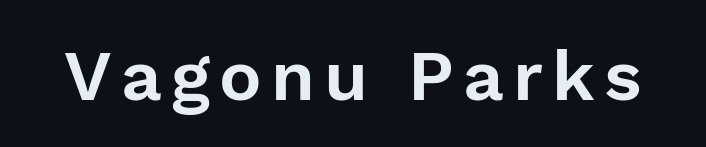
The font family rendered here belongs to the sans-serif group. The passage shown is typed in a proportional face where columns would drift. Posture: straight, roman, zero tilt. The foot of each line stays bare and open.
